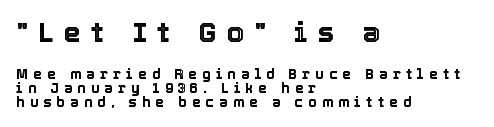
The strip under each line holds only bare page. The passage shown has open, widely tracked lettering throughout. Looks like regular typesetting: each glyph gets only the width it needs. Size hierarchy here favors the leading block over the trailing one. Left-aligned paragraph, ragged on the right.
